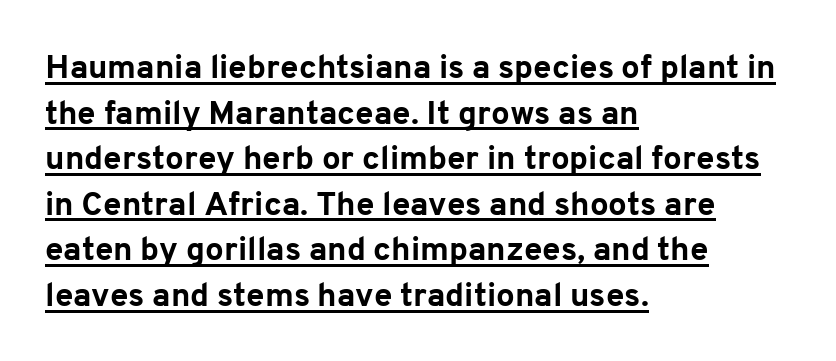
The image shows 33 px bold sans-serif type, upright; set left-aligned, normal line spacing (1.38x), normal letter spacing, underlined; low stroke contrast and a medium x-height.
